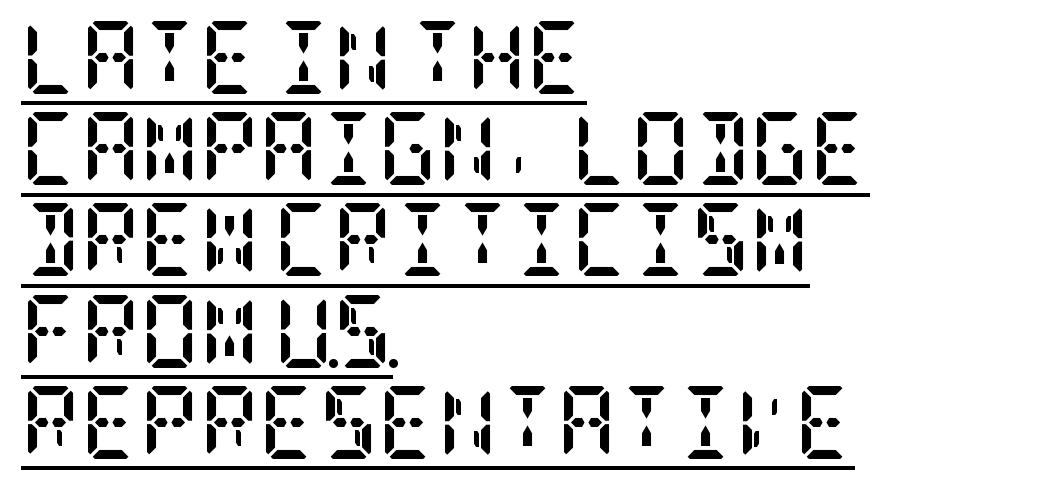
Q: Is the text bold? A: Yes.
Q: Is the text italic (slanted)? A: No, it is upright.
Q: Is the typeface a serif or a sans-serif typeface? A: Serif.
Q: Is the text underlined? A: Yes.
Q: How is the paragraph aligned? A: Left-aligned.
Q: Is the spacing between letters normal or unusually wide? A: Normal.
Q: Is the spacing between lines tight, normal or loose? A: Normal.
Q: Width (condensed, normal, or wide)? A: Condensed.
Q: Stroke contrast? A: Low.
Q: x-height? A: Large.
